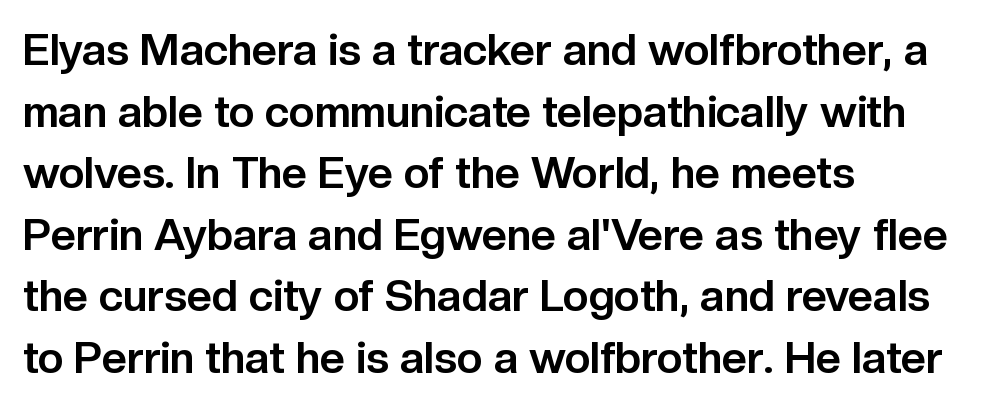
{"serif": "no", "italic": "no", "bold": "yes", "weight": "bold", "width": "normal", "stroke_contrast": "low", "x_height": "medium", "monospaced": "no", "underline": "no", "align": "left", "line_spacing": "normal", "line_spacing_ratio": 1.4, "letter_spacing": "normal", "letter_spacing_em": 0.0, "glyph_px": 44}
